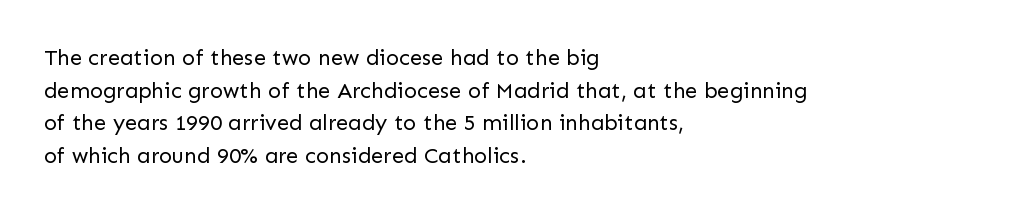
Q: Is the text bold? A: No.
Q: Is the text italic (slanted)? A: No, it is upright.
Q: Is the text underlined? A: No.
Q: How is the paragraph aligned? A: Left-aligned.
Q: Is the spacing between letters normal or unusually wide? A: Normal.
Q: Is the spacing between lines tight, normal or loose? A: Normal.
